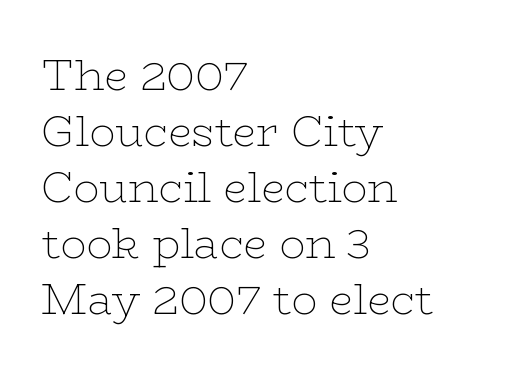
Between one letter and the next there's only the usual sliver of space. Type without underlining. Stroke terminals: seriffed. Heaviness? Minimal to ordinary, like unemphasized prose.
